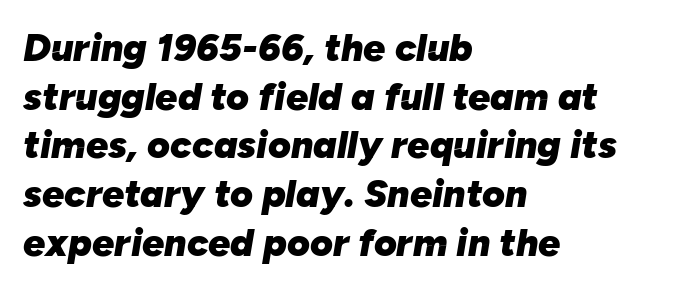
Successive baselines arrive at the customary interval. An italicized treatment has been applied to the whole sample. You could call the tracking neutral — neither tight nor loose. Bare-footed words on every line. Strong, thick strokes mark this as bold type. Is this a fixed-width face? No — the glyphs have proportional, varying widths.
